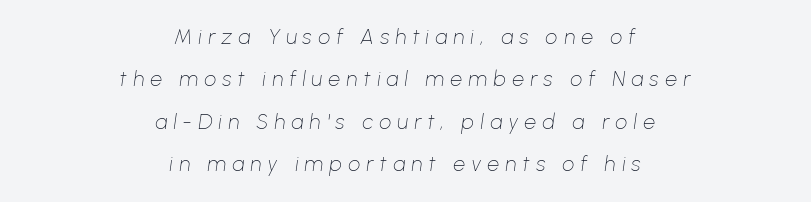
Alignment: centered. The passage shown leans; its letterforms are oblique. How are the letters spaced? Widely, with obvious added tracking. Quick note: underline off. How would I describe the line gaps? Wide and relaxed.
